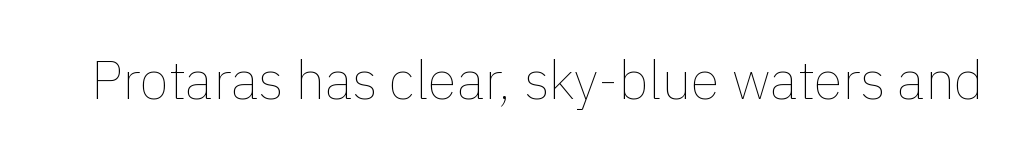
{"italic": "no", "bold": "no", "weight": "thin", "width": "normal", "stroke_contrast": "low", "x_height": "medium", "monospaced": "no", "underline": "no", "letter_spacing": "normal", "letter_spacing_em": 0.0, "glyph_px": 53}
